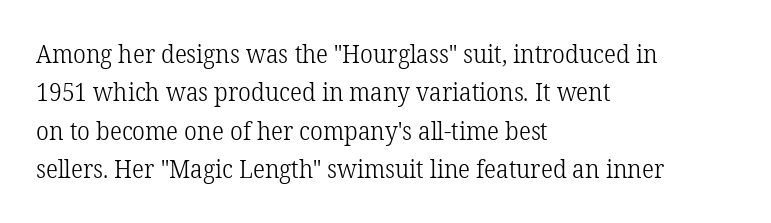
The image shows 25 px text type, upright; set left-aligned, normal line spacing (1.54x), normal letter spacing, not underlined.
